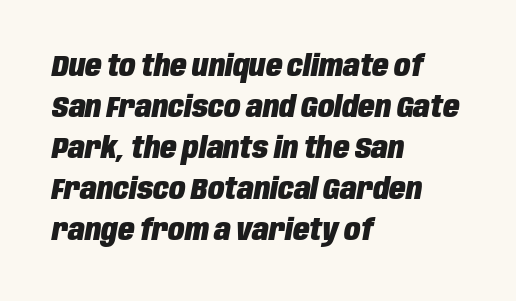
Q: Is the text bold? A: Yes.
Q: Is the text italic (slanted)? A: Yes, it leans right by about 10 degrees.
Q: Is the text underlined? A: No.
Q: How is the paragraph aligned? A: Left-aligned.
Q: Is the spacing between letters normal or unusually wide? A: Normal.
Q: Is the spacing between lines tight, normal or loose? A: Normal.
Q: Width (condensed, normal, or wide)? A: Condensed.
Q: Stroke contrast? A: Low.
Q: x-height? A: Large.
Q: Monospaced? A: No.
